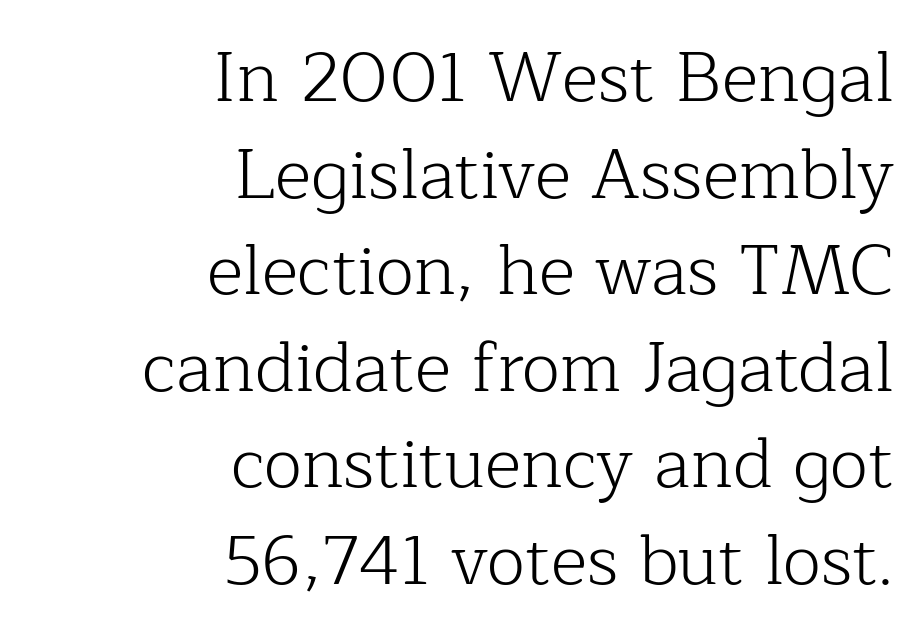
Q: Is the text bold? A: No.
Q: Is the text italic (slanted)? A: No, it is upright.
Q: Is the typeface a serif or a sans-serif typeface? A: Serif.
Q: Is the text underlined? A: No.
Q: How is the paragraph aligned? A: Right-aligned.
Q: Is the spacing between letters normal or unusually wide? A: Normal.
Q: Is the spacing between lines tight, normal or loose? A: Normal.
Q: Width (condensed, normal, or wide)? A: Normal.
Q: Stroke contrast? A: Low.
Q: x-height? A: Medium.
Q: Monospaced? A: No.
